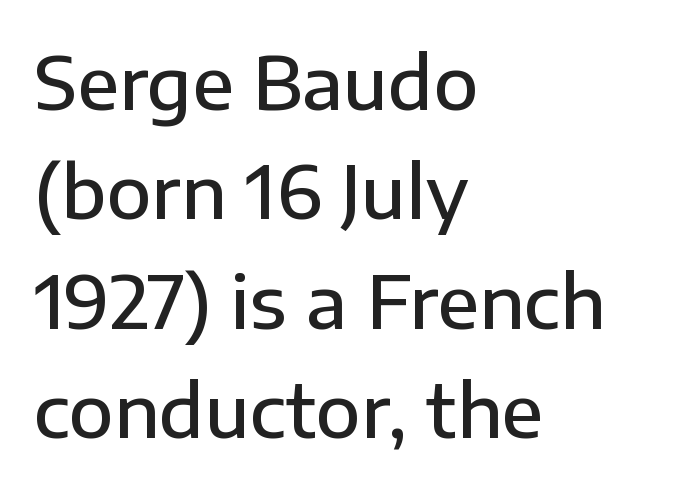
{"serif": "no", "italic": "no", "bold": "semi", "weight": "semibold", "width": "normal", "stroke_contrast": "low", "x_height": "medium", "monospaced": "no", "underline": "no", "align": "left", "line_spacing": "normal", "line_spacing_ratio": 1.5, "letter_spacing": "normal", "letter_spacing_em": 0.0, "glyph_px": 73}
